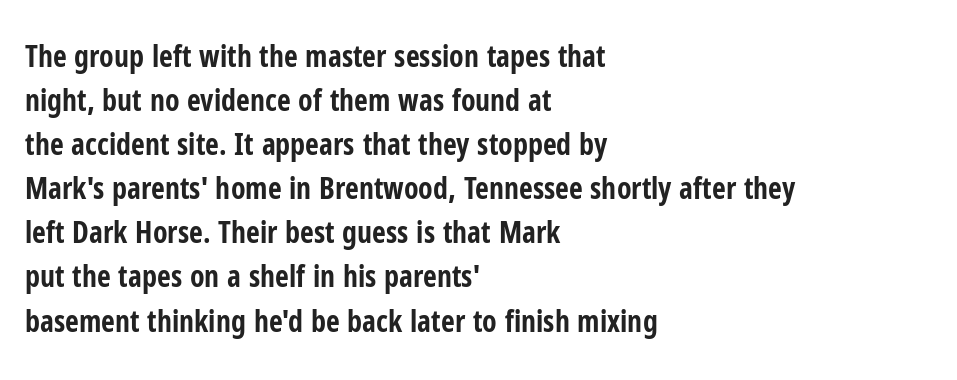
{"serif": "no", "italic": "no", "bold": "yes", "weight": "bold", "width": "condensed", "stroke_contrast": "low", "x_height": "medium", "monospaced": "no", "underline": "no", "align": "left", "line_spacing": "normal", "line_spacing_ratio": 1.47, "letter_spacing": "normal", "letter_spacing_em": 0.0, "glyph_px": 30}
